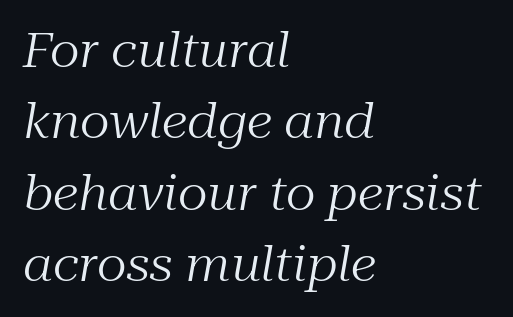
Q: Is the text bold? A: No.
Q: Is the text italic (slanted)? A: Yes, it leans right by about 10 degrees.
Q: Is the typeface a serif or a sans-serif typeface? A: Serif.
Q: Is the text underlined? A: No.
Q: How is the paragraph aligned? A: Left-aligned.
Q: Is the spacing between letters normal or unusually wide? A: Normal.
Q: Is the spacing between lines tight, normal or loose? A: Normal.
Q: Width (condensed, normal, or wide)? A: Normal.
Q: Stroke contrast? A: Medium.
Q: x-height? A: Medium.
Q: Monospaced? A: No.
